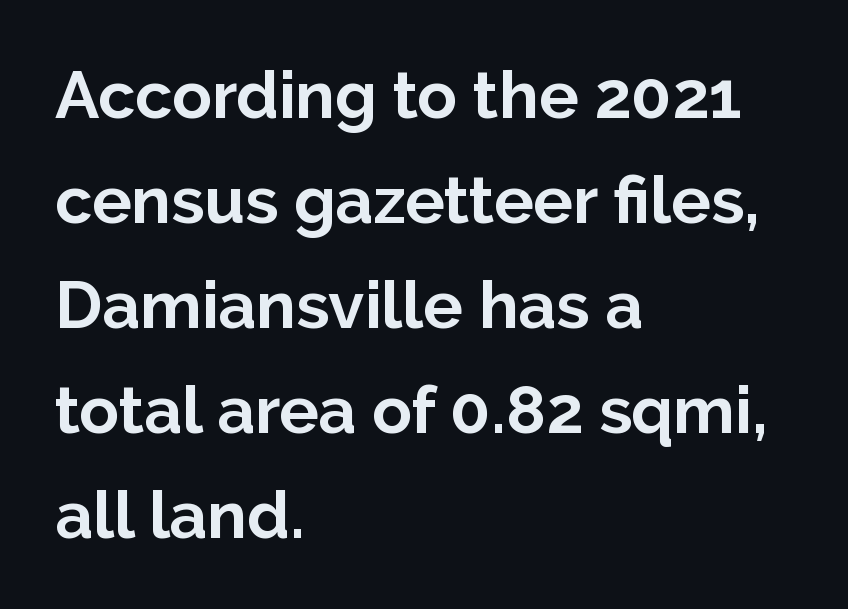
{"serif": "no", "italic": "no", "bold": "yes", "weight": "bold", "width": "normal", "stroke_contrast": "low", "x_height": "medium", "monospaced": "no", "underline": "no", "align": "left", "line_spacing": "normal", "line_spacing_ratio": 1.59, "letter_spacing": "normal", "letter_spacing_em": 0.0, "glyph_px": 66}
